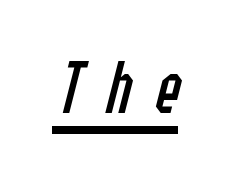
The image shows 78 px regular-weight, condensed type, italic (leaning right); set unusually wide letter spacing (+0.3 em), underlined; low stroke contrast and a medium x-height.
